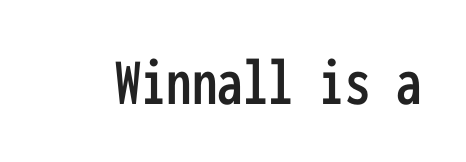
The tracking reads as untouched default to a designer's eye. Is this a fixed-width face? Yes — each glyph sits in an identical cell. This rendering employs a face without finishing strokes, i.e., a sans-serif. When letters stand straight like this, we call the style roman or upright. The area under the type is left untouched.
